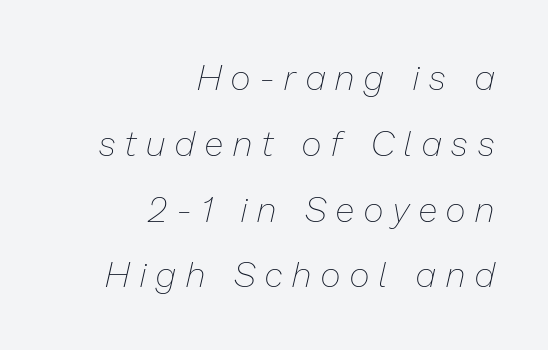
This is not heavy type; no bold has been used. Decoration check: the copy has no underline. Alignment: flush right. Quick note: italic. Inter-character spacing is expanded well beyond the font's built-in metrics.
